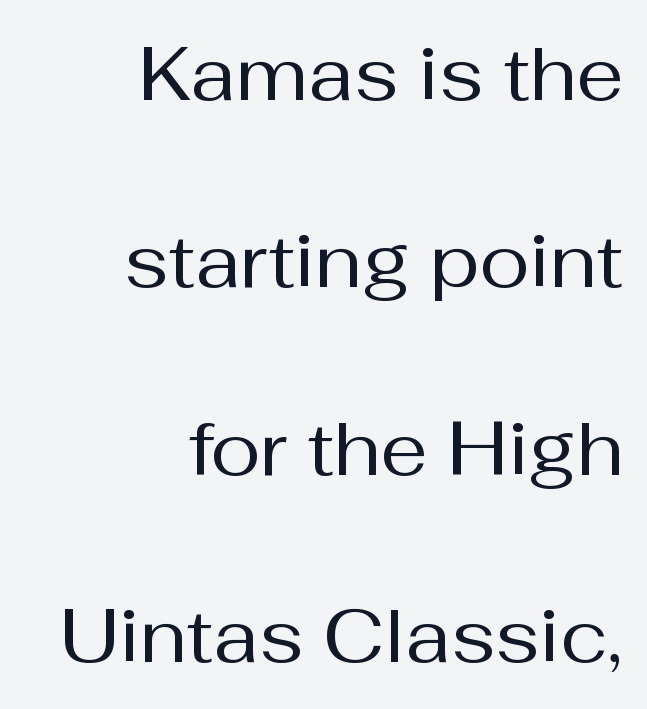
No feet cap the strokes, marking this as sans-serif type. The face looks like a standard text weight, possibly lighter. Loosely led — the rows are spread out. Vertical strokes here are truly vertical. Spacing verdict: proportional, widths tailored to each character. The text block is weighted toward the right margin, trailing off unevenly leftward.
